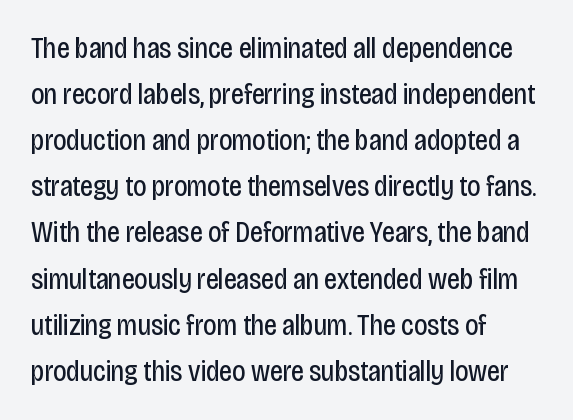
The image shows 29 px regular-weight, condensed sans-serif type, upright; set left-aligned, normal line spacing (1.59x), normal letter spacing, not underlined; low stroke contrast and a large x-height.
